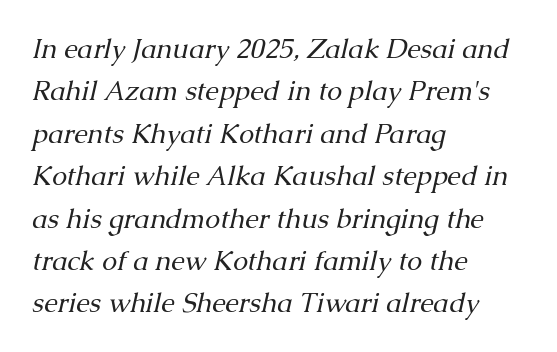
Q: Is the text bold? A: No.
Q: Is the text italic (slanted)? A: Yes, it leans right by about 13 degrees.
Q: Is the text underlined? A: No.
Q: How is the paragraph aligned? A: Left-aligned.
Q: Is the spacing between letters normal or unusually wide? A: Normal.
Q: Is the spacing between lines tight, normal or loose? A: Normal.
